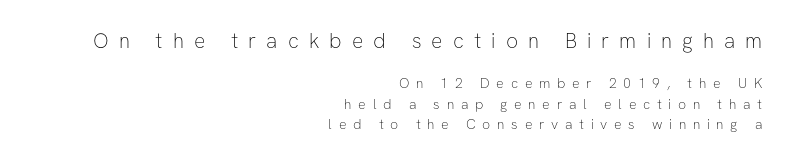
Students, note that the glyphs here are deliberately spaced far apart. This sample keeps an unexceptional amount of space between lines. The space beneath each line is pristine and unruled. Two sizes are in play, and the larger belongs to the first block. Summary of weight: not heavy and not bold.
